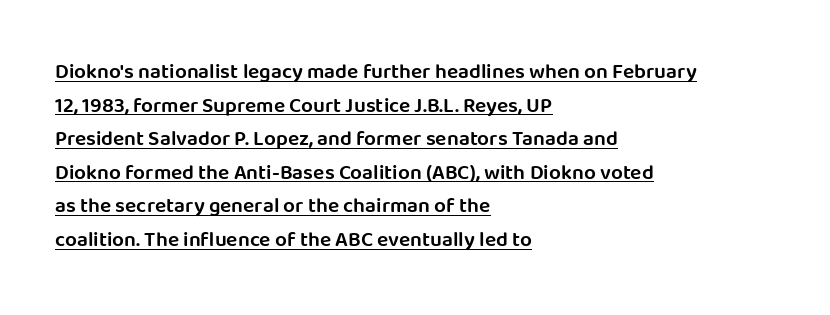
{"italic": "no", "bold": "semi", "underline": "yes", "align": "left", "line_spacing": "normal", "line_spacing_ratio": 1.6, "letter_spacing": "normal", "letter_spacing_em": 0.0, "glyph_px": 21}
